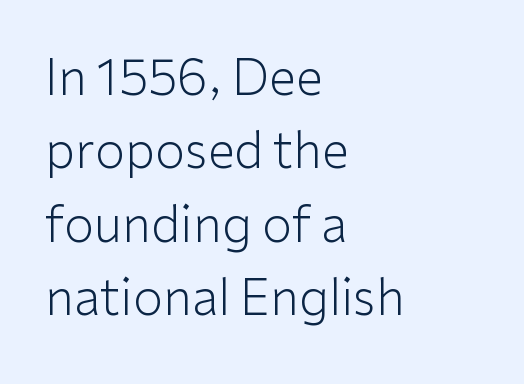
The image shows 49 px light sans-serif type, upright; set left-aligned, normal line spacing (1.5x), normal letter spacing, not underlined; low stroke contrast and a medium x-height.
